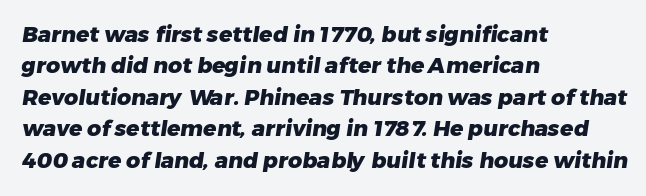
The image shows 22 px bold type; set left-aligned, normal line spacing (1.43x), normal letter spacing, not underlined.
